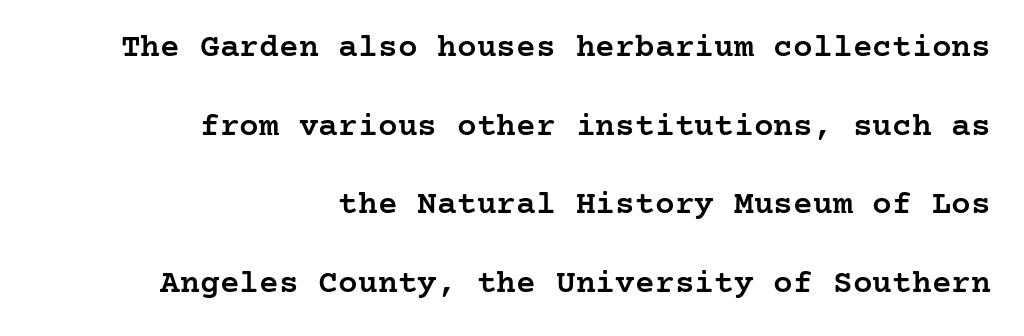
Descenders are the only things crossing below the line. In terms of leading, this rendering errs on the spacious side. Leftover space on each line is placed entirely before the opening word. These lines were composed using upright roman letters. Nobody touched the tracking dial on this one. The letters are semibold — heavier than regular but short of a full bold.
